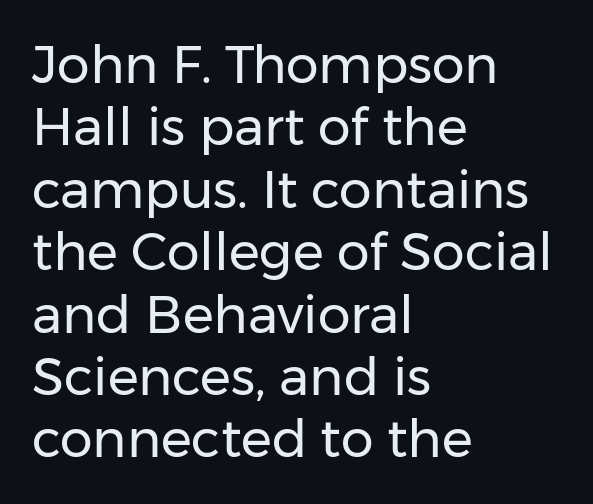
{"serif": "no", "italic": "no", "bold": "no", "weight": "regular", "width": "normal", "stroke_contrast": "low", "x_height": "medium", "monospaced": "no", "underline": "no", "align": "left", "line_spacing_ratio": 1.2, "letter_spacing": "normal", "letter_spacing_em": 0.0, "glyph_px": 52}
